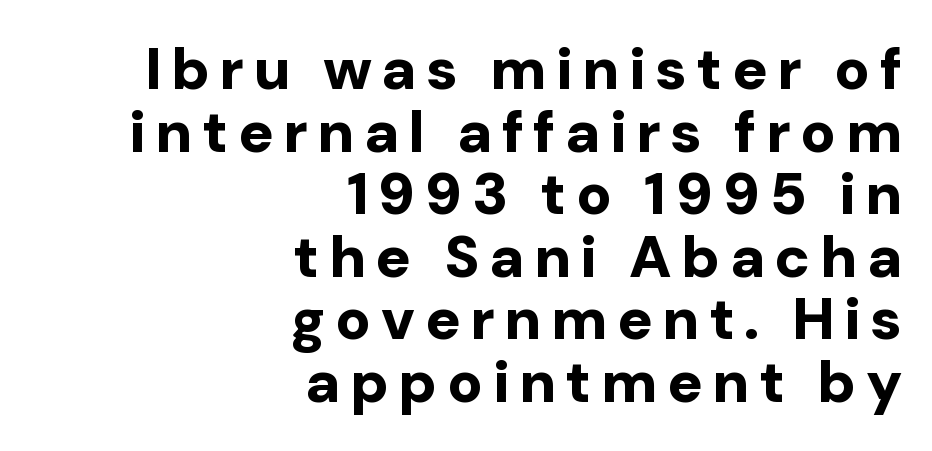
Q: Is the text bold? A: Yes.
Q: Is the text italic (slanted)? A: No, it is upright.
Q: Is the typeface a serif or a sans-serif typeface? A: Sans-serif.
Q: Is the text underlined? A: No.
Q: How is the paragraph aligned? A: Right-aligned.
Q: Is the spacing between lines tight, normal or loose? A: Tight.
Q: Width (condensed, normal, or wide)? A: Normal.
Q: Stroke contrast? A: Low.
Q: x-height? A: Medium.
Q: Monospaced? A: No.
